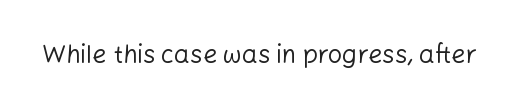
The rendering keeps characters at their native spacing. The font sits on the lighter half of the weight spectrum, regular included. Quick note: underline off. Is there any slant? The stems are plumb.
